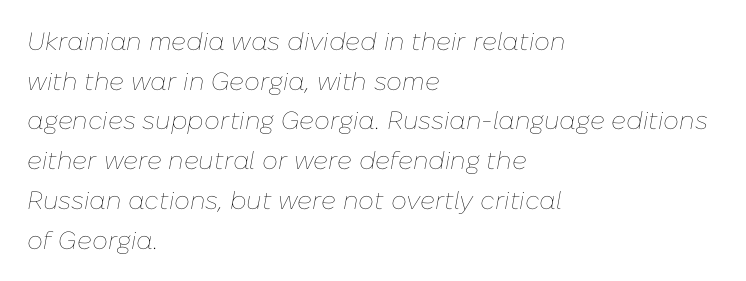
The image shows 25 px text type, italic (leaning right); set left-aligned, normal line spacing (1.59x), normal letter spacing, not underlined.
